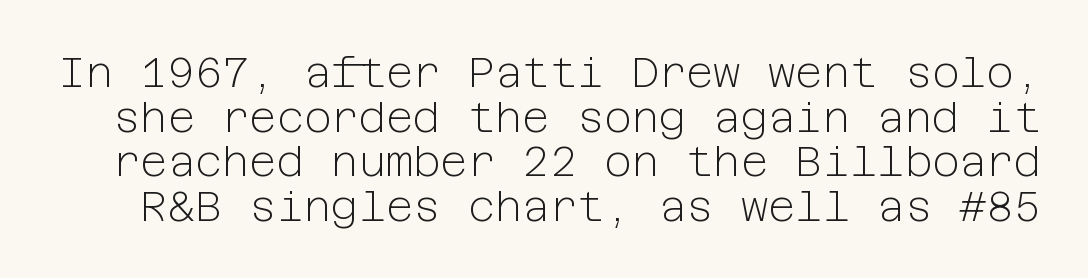
The image shows 42 px light sans-serif type, upright; set tight line spacing (1.06x), normal letter spacing, not underlined; low stroke contrast and a medium x-height.
